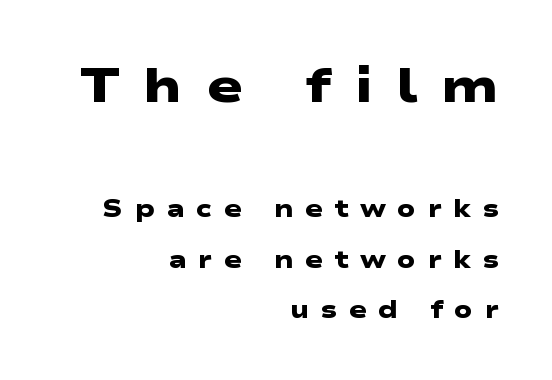
Q: Is the text bold? A: Yes.
Q: Is the typeface a serif or a sans-serif typeface? A: Sans-serif.
Q: Is the text underlined? A: No.
Q: How is the paragraph aligned? A: Right-aligned.
Q: Is the spacing between letters normal or unusually wide? A: Unusually wide.
Q: Is the spacing between lines tight, normal or loose? A: Loose.
Q: Which block of text is set in a larger size, the first (top) or the second (bottom)? A: The first (top) one.
Q: Width (condensed, normal, or wide)? A: Wide.
Q: Stroke contrast? A: Low.
Q: x-height? A: Medium.
Q: Monospaced? A: No.
